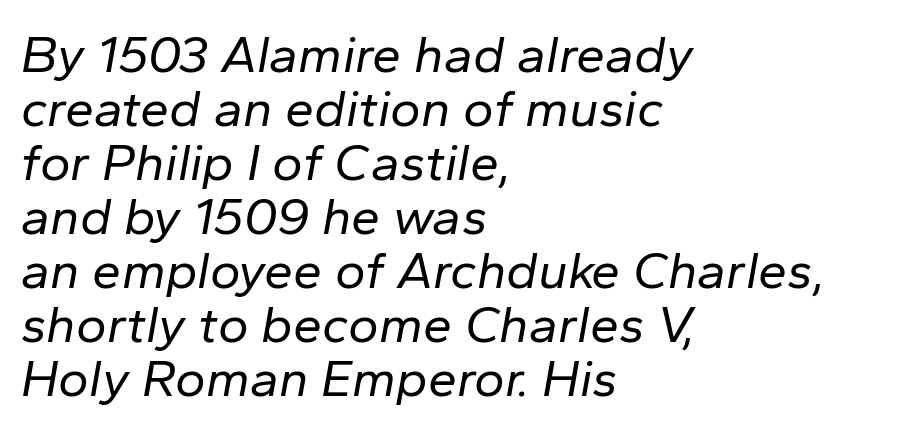
{"italic": "yes", "lean": "right", "slant_degrees": 10, "bold": "no", "weight": "regular", "width": "normal", "stroke_contrast": "low", "x_height": "medium", "monospaced": "no", "underline": "no", "align": "left", "line_spacing": "tight", "line_spacing_ratio": 1.04, "letter_spacing": "normal", "letter_spacing_em": 0.0, "glyph_px": 52}
